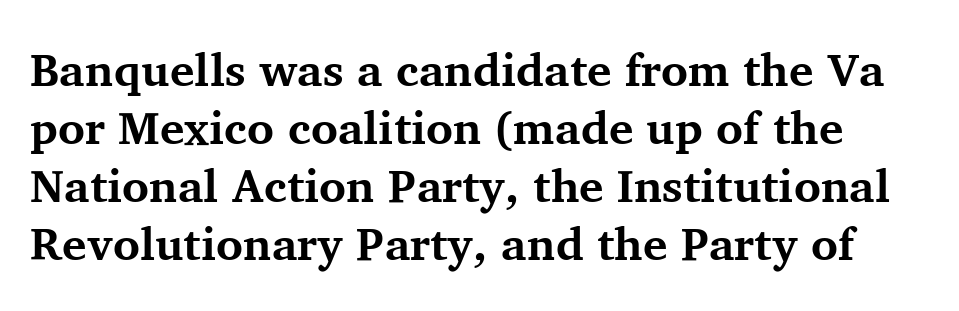
Q: Is the text bold? A: Yes.
Q: Is the text italic (slanted)? A: No, it is upright.
Q: Is the typeface a serif or a sans-serif typeface? A: Serif.
Q: Is the text underlined? A: No.
Q: Is the spacing between letters normal or unusually wide? A: Normal.
Q: Is the spacing between lines tight, normal or loose? A: Normal.
Q: Width (condensed, normal, or wide)? A: Normal.
Q: Stroke contrast? A: Medium.
Q: x-height? A: Medium.
Q: Monospaced? A: No.
